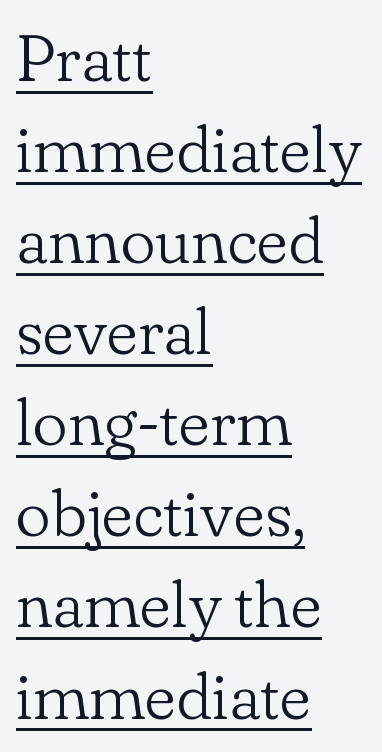
{"serif": "yes", "italic": "no", "bold": "no", "weight": "light", "width": "normal", "stroke_contrast": "low", "x_height": "small", "monospaced": "no", "underline": "yes", "align": "left", "line_spacing": "normal", "line_spacing_ratio": 1.38, "letter_spacing": "normal", "letter_spacing_em": 0.0, "glyph_px": 66}
